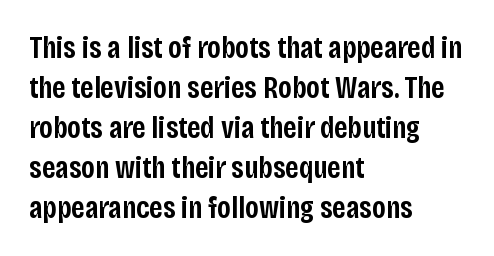
The image shows 31 px semibold, condensed sans-serif type, upright; set left-aligned, normal line spacing (1.29x), normal letter spacing, not underlined; low stroke contrast and a large x-height.
